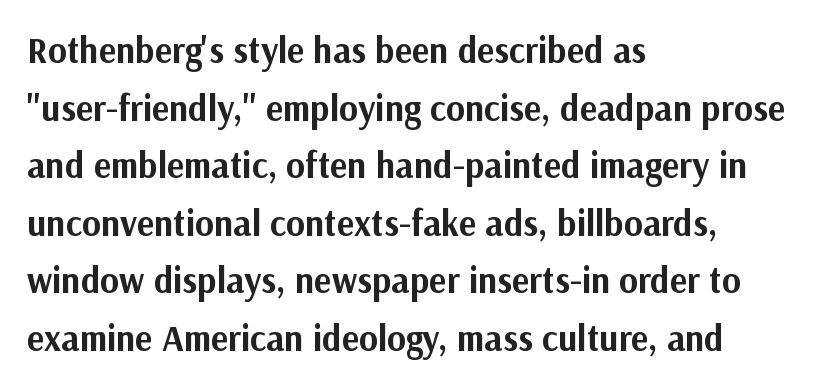
Ascenders rise straight up at ninety degrees. Teacher's note: observe the even left margin — that is flush-left alignment. Clear beneath every line of the passage. A normal amount of white space separates one row of letters from the next. Set as a true bold cut, around the 700 mark. The typeface chosen for these lines omits serifs.
